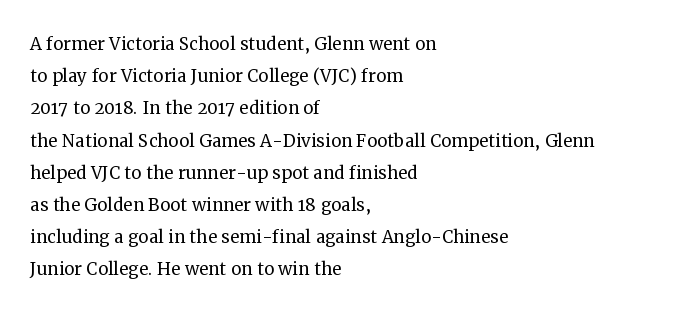
Q: Is the text bold? A: No.
Q: Is the text italic (slanted)? A: No, it is upright.
Q: Is the text underlined? A: No.
Q: How is the paragraph aligned? A: Left-aligned.
Q: Is the spacing between letters normal or unusually wide? A: Normal.
Q: Is the spacing between lines tight, normal or loose? A: Normal.
